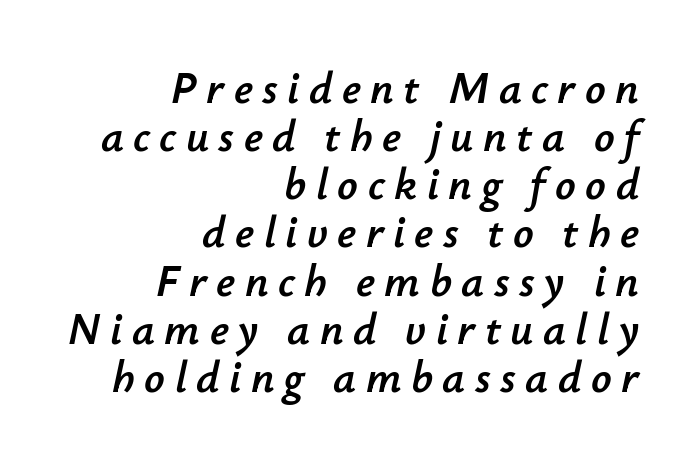
{"italic": "yes", "lean": "right", "slant_degrees": 12, "width": "normal", "stroke_contrast": "low", "x_height": "small", "monospaced": "no", "underline": "no", "align": "right", "line_spacing": "tight", "line_spacing_ratio": 1.07, "letter_spacing": "wide", "letter_spacing_em": 0.21, "glyph_px": 45}
